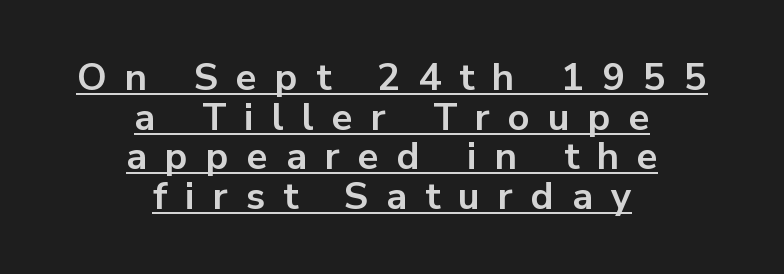
The image shows 38 px bold sans-serif type, upright; set centered, tight line spacing (1.04x), unusually wide letter spacing (+0.48 em), underlined; low stroke contrast and a medium x-height.
